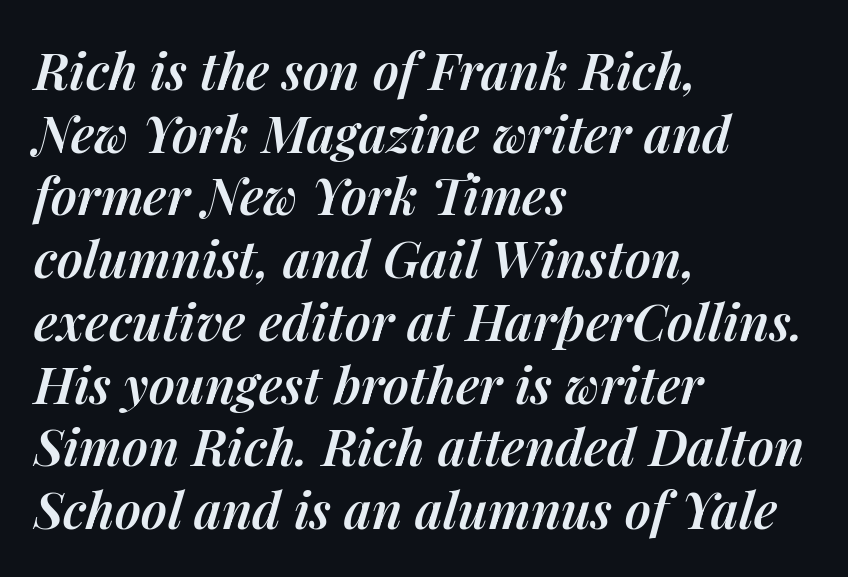
Q: Is the text bold? A: Semi-bold.
Q: Is the text italic (slanted)? A: Yes, it leans right by about 14 degrees.
Q: Is the text underlined? A: No.
Q: How is the paragraph aligned? A: Left-aligned.
Q: Is the spacing between letters normal or unusually wide? A: Normal.
Q: Width (condensed, normal, or wide)? A: Normal.
Q: Stroke contrast? A: Medium.
Q: x-height? A: Medium.
Q: Monospaced? A: No.
